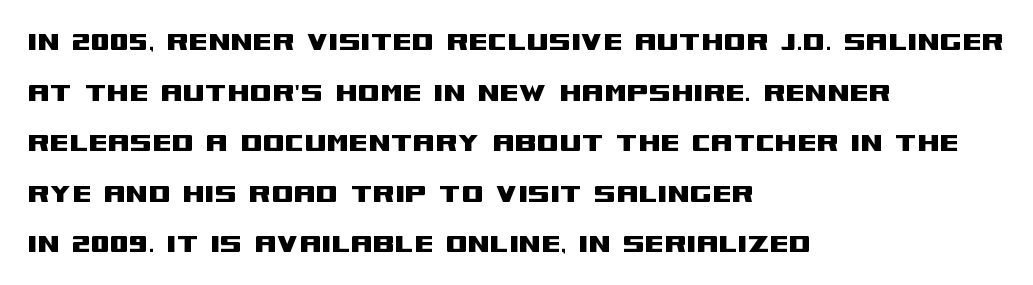
{"serif": "no", "italic": "no", "width": "wide", "stroke_contrast": "medium", "x_height": "large", "monospaced": "no", "underline": "no", "align": "left", "line_spacing": "normal", "line_spacing_ratio": 1.58, "letter_spacing": "normal", "letter_spacing_em": 0.0, "glyph_px": 32}
